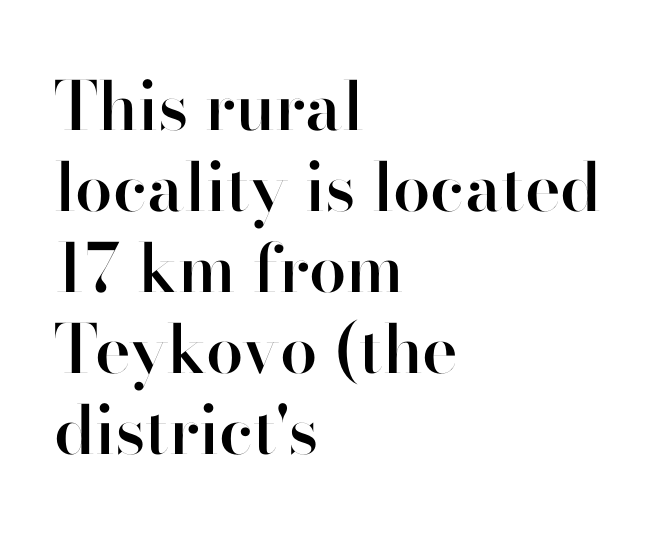
{"serif": "no", "italic": "no", "bold": "semi", "weight": "semibold", "width": "normal", "stroke_contrast": "high", "x_height": "small", "monospaced": "no", "underline": "no", "align": "left", "line_spacing_ratio": 1.21, "letter_spacing": "normal", "letter_spacing_em": 0.0, "glyph_px": 67}
